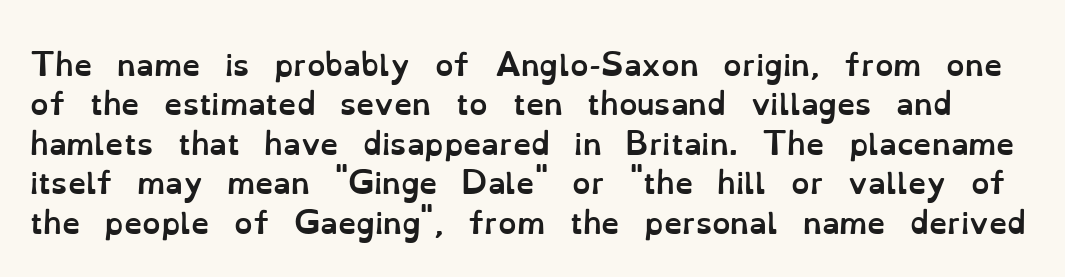
Q: Is the text bold? A: Yes.
Q: Is the text italic (slanted)? A: No, it is upright.
Q: Is the text underlined? A: No.
Q: Is the spacing between letters normal or unusually wide? A: Normal.
Q: Is the spacing between lines tight, normal or loose? A: Normal.
Q: Width (condensed, normal, or wide)? A: Normal.
Q: Stroke contrast? A: Low.
Q: x-height? A: Small.
Q: Monospaced? A: No.
